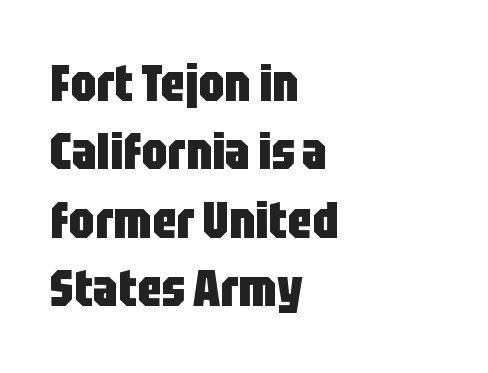
Q: Is the text bold? A: Yes.
Q: Is the text italic (slanted)? A: No, it is upright.
Q: Is the typeface a serif or a sans-serif typeface? A: Sans-serif.
Q: Is the text underlined? A: No.
Q: How is the paragraph aligned? A: Left-aligned.
Q: Is the spacing between letters normal or unusually wide? A: Normal.
Q: Is the spacing between lines tight, normal or loose? A: Normal.
Q: Width (condensed, normal, or wide)? A: Condensed.
Q: Stroke contrast? A: Low.
Q: x-height? A: Large.
Q: Monospaced? A: No.
